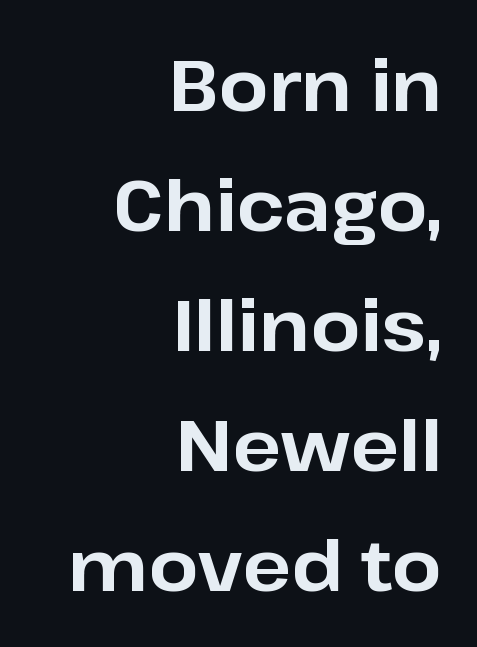
{"serif": "no", "italic": "no", "bold": "yes", "weight": "bold", "width": "normal", "stroke_contrast": "low", "x_height": "medium", "monospaced": "no", "underline": "no", "align": "right", "line_spacing": "normal", "line_spacing_ratio": 1.69, "letter_spacing": "normal", "letter_spacing_em": 0.0, "glyph_px": 71}
